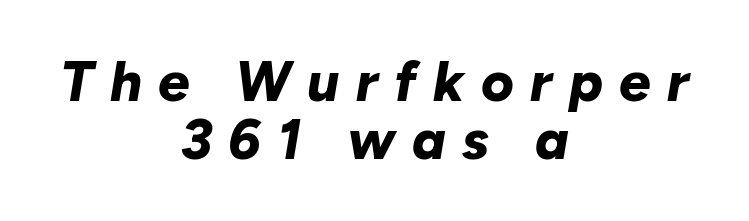
Compared with a flush-left layout, this one balances lines on the center instead. Proportional: the letters do not fall into vertical columns. Thick stems and heavy bowls — unmistakably bold. Any mark beneath the type? The region is blank. Is the letter spacing exaggerated? Yes — the characters are pushed far apart. A typesetter would call this leading minimal, almost set solid.
